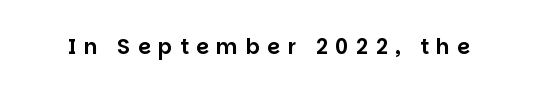
{"italic": "no", "underline": "no", "letter_spacing": "wide", "letter_spacing_em": 0.35, "glyph_px": 21}
